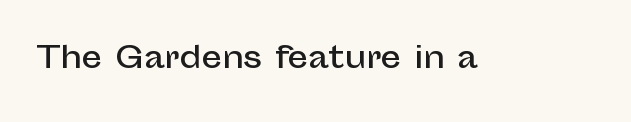
The image shows 29 px sans-serif type, upright; set normal letter spacing, not underlined; low stroke contrast and a medium x-height.
